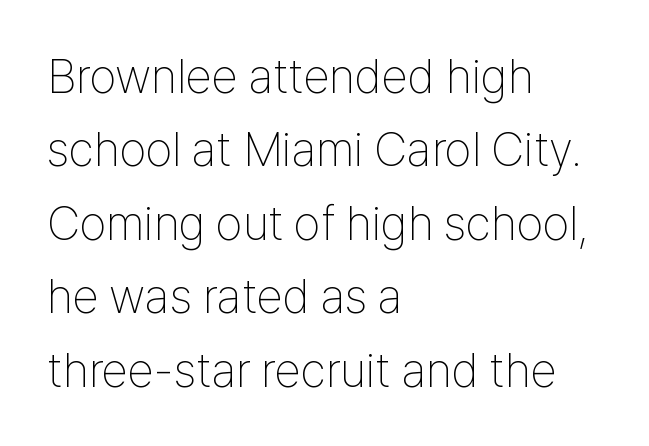
Q: Is the text bold? A: No.
Q: Is the text italic (slanted)? A: No, it is upright.
Q: Is the typeface a serif or a sans-serif typeface? A: Sans-serif.
Q: Is the text underlined? A: No.
Q: How is the paragraph aligned? A: Left-aligned.
Q: Is the spacing between letters normal or unusually wide? A: Normal.
Q: Is the spacing between lines tight, normal or loose? A: Normal.
Q: Width (condensed, normal, or wide)? A: Condensed.
Q: Stroke contrast? A: Low.
Q: x-height? A: Medium.
Q: Monospaced? A: No.
